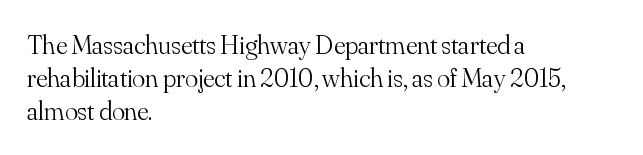
Q: Is the text bold? A: No.
Q: Is the text italic (slanted)? A: No, it is upright.
Q: Is the text underlined? A: No.
Q: How is the paragraph aligned? A: Left-aligned.
Q: Is the spacing between letters normal or unusually wide? A: Normal.
